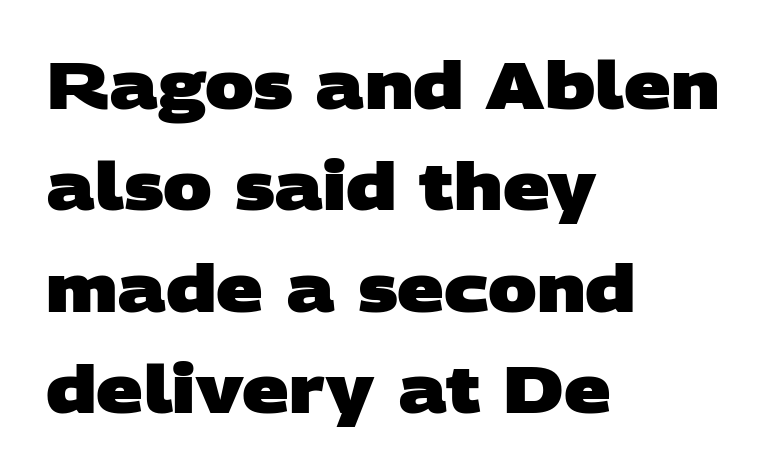
Here the glyphs are tracked normally, forming tight word shapes. Underlining? Definitely not there. Heavy, bold letterforms. Do the characters align in a grid? No, the font is proportional. Leading matches the norm, producing a regular column. The compositor pushed each line to the left boundary.
